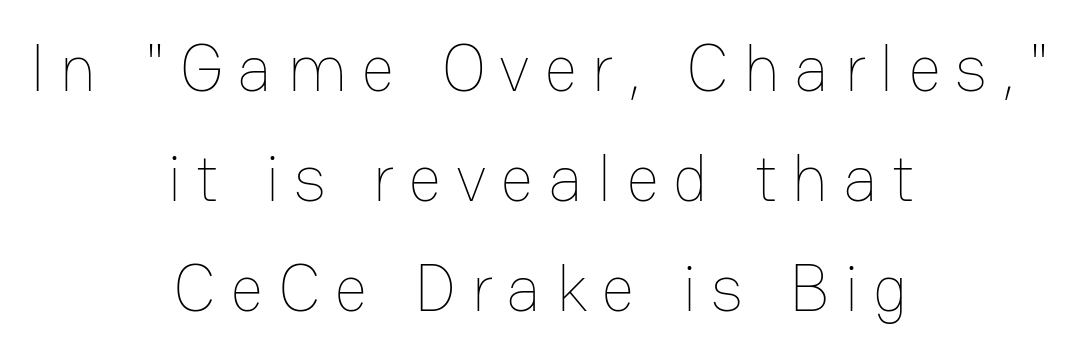
{"italic": "no", "bold": "no", "weight": "thin", "width": "normal", "stroke_contrast": "low", "x_height": "medium", "monospaced": "no", "underline": "no", "align": "center", "line_spacing": "normal", "line_spacing_ratio": 1.67, "letter_spacing": "wide", "letter_spacing_em": 0.21, "glyph_px": 66}
